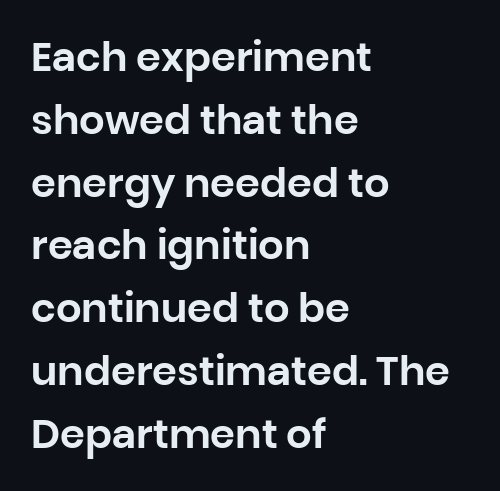
Q: Is the text italic (slanted)? A: No, it is upright.
Q: Is the typeface a serif or a sans-serif typeface? A: Sans-serif.
Q: Is the text underlined? A: No.
Q: How is the paragraph aligned? A: Left-aligned.
Q: Is the spacing between letters normal or unusually wide? A: Normal.
Q: Is the spacing between lines tight, normal or loose? A: Normal.
Q: Width (condensed, normal, or wide)? A: Normal.
Q: Stroke contrast? A: Low.
Q: x-height? A: Large.
Q: Monospaced? A: No.
